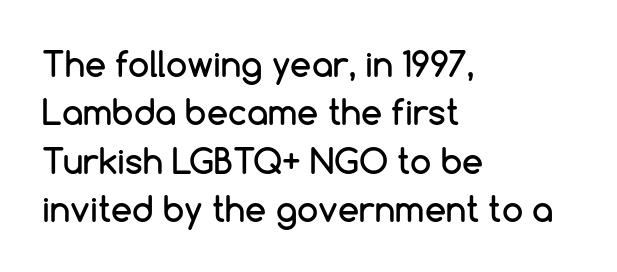
{"serif": "no", "italic": "no", "width": "normal", "stroke_contrast": "low", "x_height": "medium", "monospaced": "no", "underline": "no", "align": "left", "line_spacing": "normal", "line_spacing_ratio": 1.42, "letter_spacing": "normal", "letter_spacing_em": 0.0, "glyph_px": 34}
